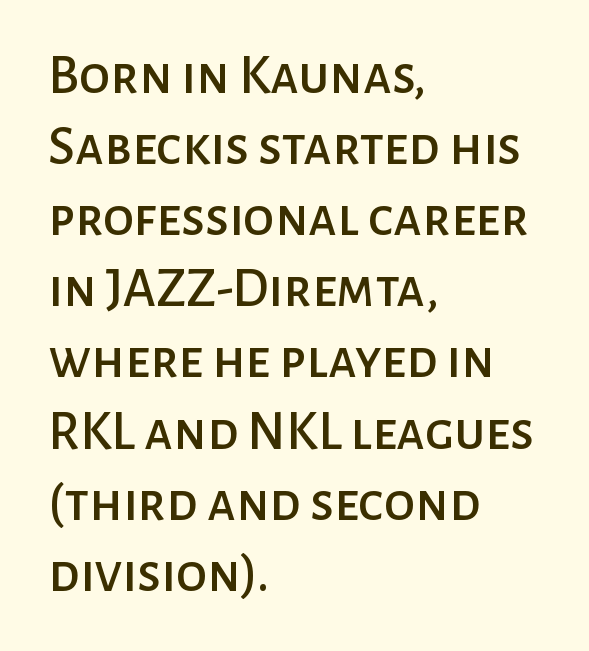
The image shows 56 px sans-serif type, upright; set left-aligned, normal line spacing (1.27x), normal letter spacing, not underlined; low stroke contrast and a medium x-height.
